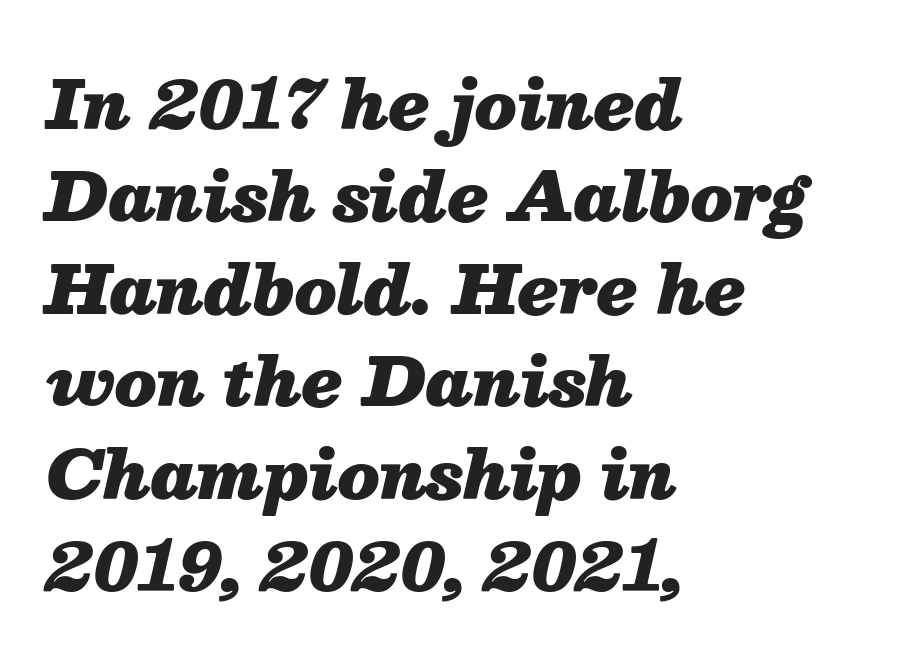
{"italic": "yes", "lean": "right", "slant_degrees": 13, "bold": "yes", "weight": "heavy", "width": "normal", "stroke_contrast": "medium", "x_height": "medium", "monospaced": "no", "underline": "no", "align": "left", "line_spacing": "normal", "line_spacing_ratio": 1.4, "letter_spacing": "normal", "letter_spacing_em": 0.0, "glyph_px": 66}
